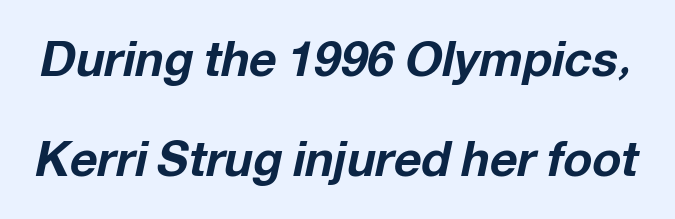
Emphasis-style slanted type is in use. The horizontal fit of the characters is conventional and even. The face used here is proportionally spaced, like ordinary book or web type. Stroke thickness is high; the sample reads as a true bold.
